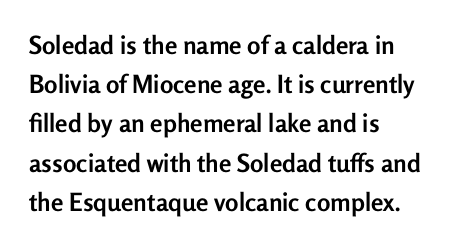
Q: Is the text bold? A: Yes.
Q: Is the text italic (slanted)? A: No, it is upright.
Q: Is the text underlined? A: No.
Q: How is the paragraph aligned? A: Left-aligned.
Q: Is the spacing between letters normal or unusually wide? A: Normal.
Q: Is the spacing between lines tight, normal or loose? A: Normal.
